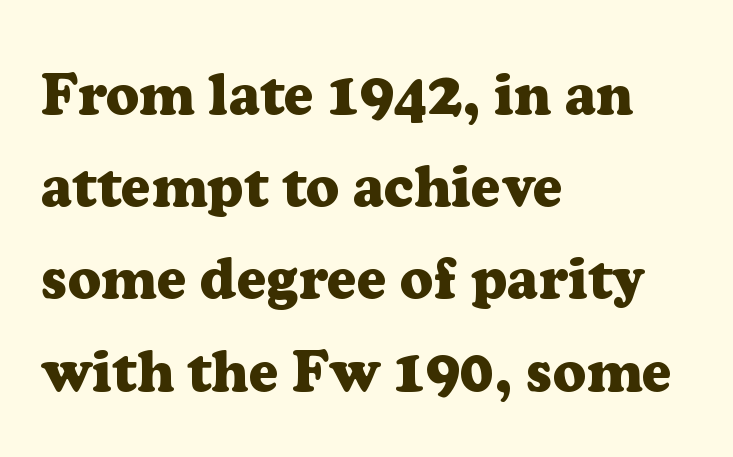
{"serif": "yes", "italic": "no", "bold": "yes", "weight": "heavy", "width": "normal", "stroke_contrast": "low", "x_height": "medium", "monospaced": "no", "underline": "no", "align": "left", "line_spacing": "normal", "line_spacing_ratio": 1.59, "letter_spacing": "normal", "letter_spacing_em": 0.0, "glyph_px": 58}
